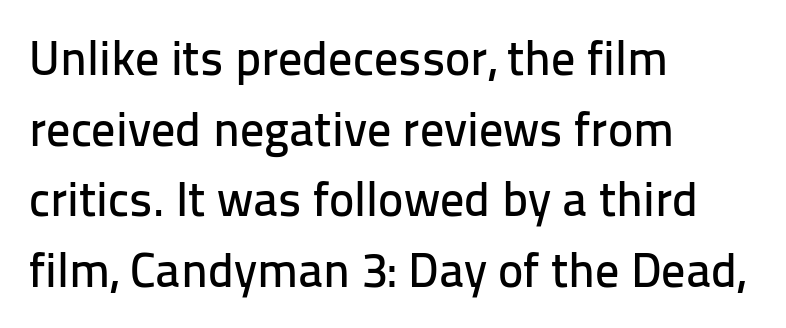
Q: Is the text italic (slanted)? A: No, it is upright.
Q: Is the typeface a serif or a sans-serif typeface? A: Sans-serif.
Q: Is the text underlined? A: No.
Q: How is the paragraph aligned? A: Left-aligned.
Q: Is the spacing between letters normal or unusually wide? A: Normal.
Q: Is the spacing between lines tight, normal or loose? A: Normal.
Q: Width (condensed, normal, or wide)? A: Normal.
Q: Stroke contrast? A: Low.
Q: x-height? A: Medium.
Q: Monospaced? A: No.
